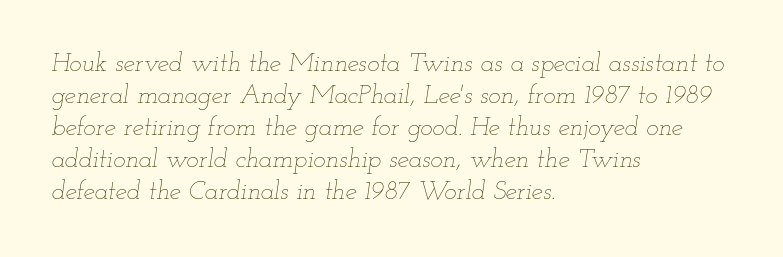
The image shows 26 px text type, italic (leaning right); set left-aligned, line spacing 1.23x, normal letter spacing, not underlined.
